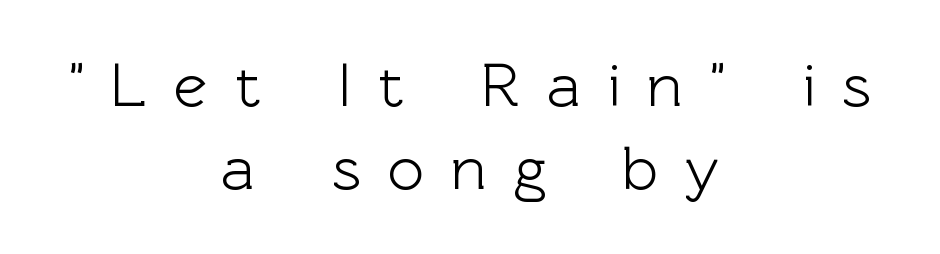
{"serif": "no", "italic": "no", "width": "normal", "x_height": "medium", "monospaced": "no", "underline": "no", "align": "center", "line_spacing": "normal", "line_spacing_ratio": 1.32, "letter_spacing": "wide", "letter_spacing_em": 0.43, "glyph_px": 63}
